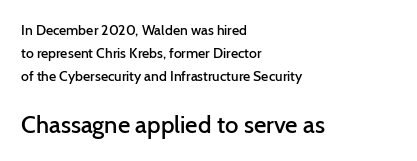
The image shows 24 px text type, upright; set left-aligned, normal line spacing (1.64x), normal letter spacing, not underlined; the second (bottom) block is 1.71x larger.
